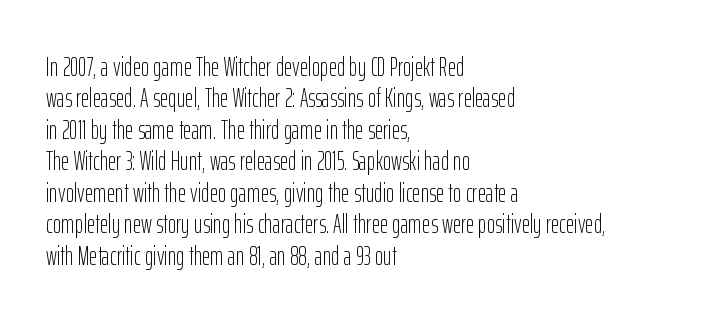
The image shows 26 px text type, upright; set left-aligned, line spacing 1.21x, normal letter spacing, not underlined.
